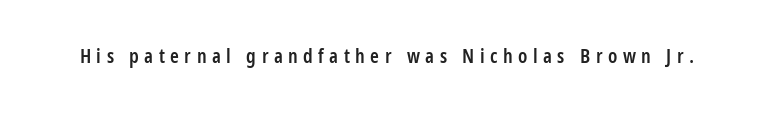
The image shows 20 px text type, upright; set unusually wide letter spacing (+0.27 em), not underlined.
